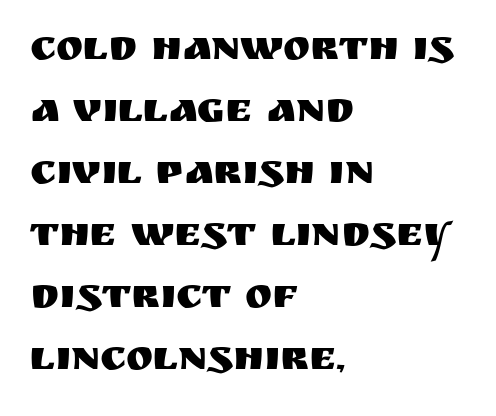
The image shows 41 px sans-serif type, upright; set left-aligned, normal line spacing (1.51x), normal letter spacing, not underlined; medium stroke contrast and a large x-height.
